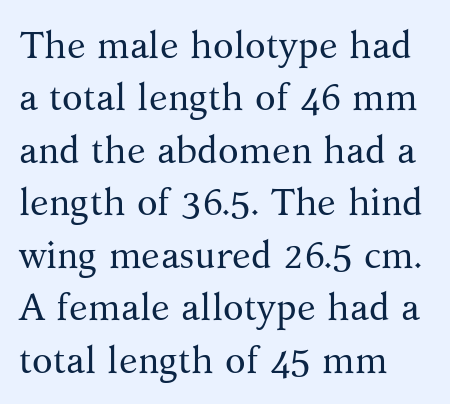
The image shows 38 px regular-weight serif type, upright; set left-aligned, normal line spacing (1.38x), normal letter spacing, not underlined; medium stroke contrast and a medium x-height.
